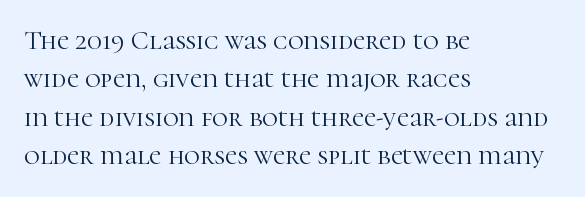
The image shows 27 px text type, upright; set left-aligned, normal line spacing (1.42x), normal letter spacing, not underlined.
